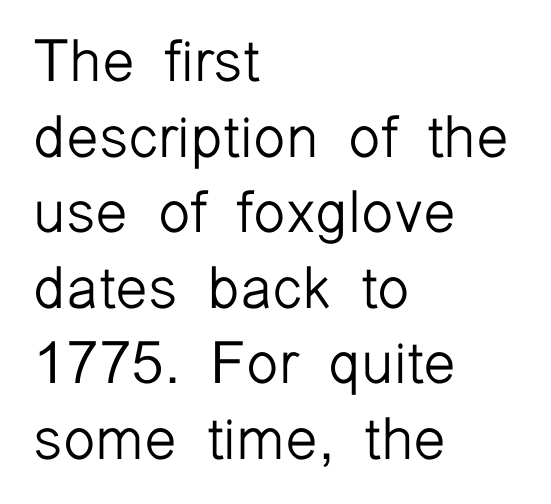
Q: Is the text bold? A: No.
Q: Is the text italic (slanted)? A: No, it is upright.
Q: Is the typeface a serif or a sans-serif typeface? A: Sans-serif.
Q: Is the text underlined? A: No.
Q: How is the paragraph aligned? A: Left-aligned.
Q: Is the spacing between letters normal or unusually wide? A: Normal.
Q: Is the spacing between lines tight, normal or loose? A: Normal.
Q: Width (condensed, normal, or wide)? A: Normal.
Q: Stroke contrast? A: Low.
Q: x-height? A: Medium.
Q: Monospaced? A: No.
